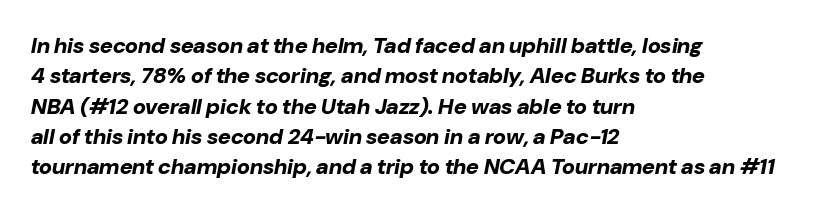
Q: Is the text bold? A: Yes.
Q: Is the text italic (slanted)? A: Yes, it leans right by about 10 degrees.
Q: Is the text underlined? A: No.
Q: How is the paragraph aligned? A: Left-aligned.
Q: Is the spacing between letters normal or unusually wide? A: Normal.
Q: Is the spacing between lines tight, normal or loose? A: Normal.
